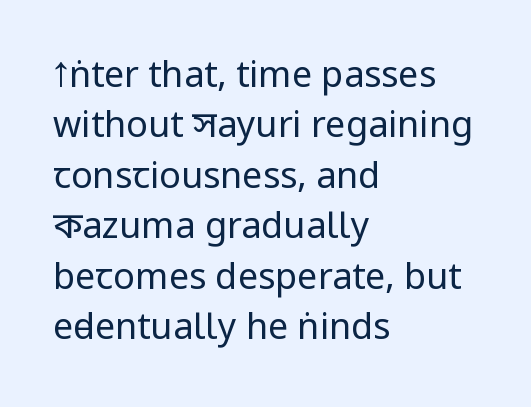
Q: Is the text bold? A: No.
Q: Is the text italic (slanted)? A: No, it is upright.
Q: Is the typeface a serif or a sans-serif typeface? A: Sans-serif.
Q: Is the text underlined? A: No.
Q: How is the paragraph aligned? A: Left-aligned.
Q: Is the spacing between letters normal or unusually wide? A: Normal.
Q: Is the spacing between lines tight, normal or loose? A: Normal.
Q: Width (condensed, normal, or wide)? A: Condensed.
Q: Stroke contrast? A: Low.
Q: x-height? A: Large.
Q: Monospaced? A: No.
